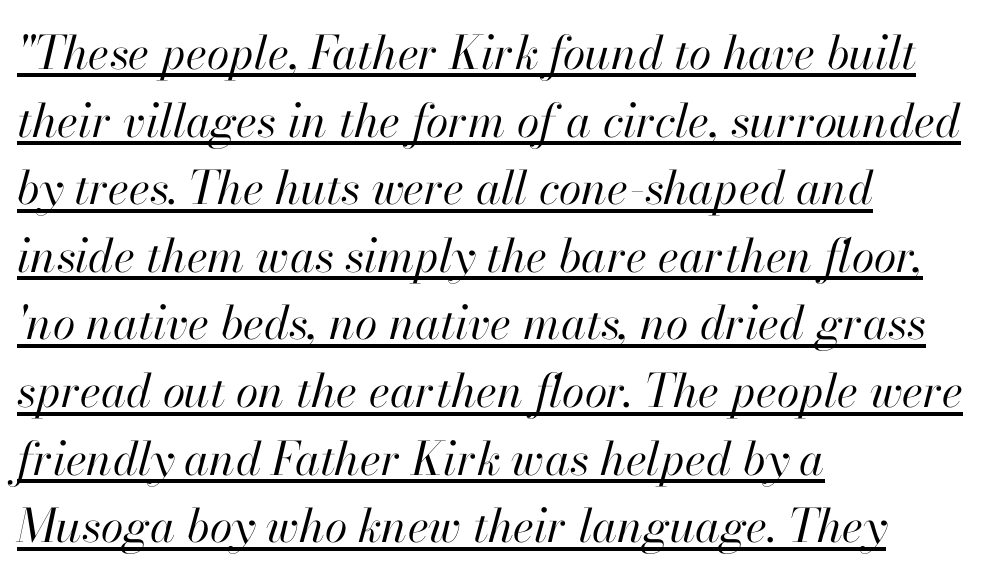
The image shows 46 px regular-weight type, italic (leaning right); set left-aligned, normal line spacing (1.47x), normal letter spacing, underlined; high stroke contrast and a small x-height.
